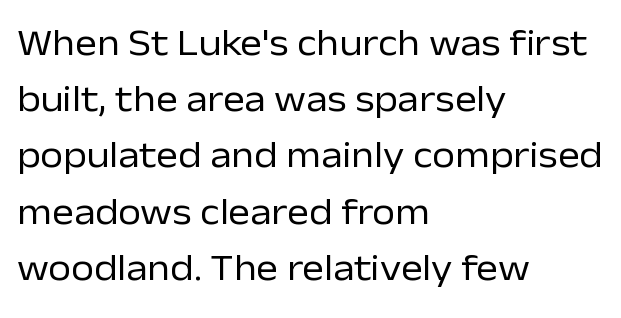
Q: Is the text bold? A: No.
Q: Is the text italic (slanted)? A: No, it is upright.
Q: Is the typeface a serif or a sans-serif typeface? A: Sans-serif.
Q: Is the text underlined? A: No.
Q: How is the paragraph aligned? A: Left-aligned.
Q: Is the spacing between letters normal or unusually wide? A: Normal.
Q: Is the spacing between lines tight, normal or loose? A: Normal.
Q: Width (condensed, normal, or wide)? A: Normal.
Q: Stroke contrast? A: Low.
Q: x-height? A: Medium.
Q: Monospaced? A: No.
